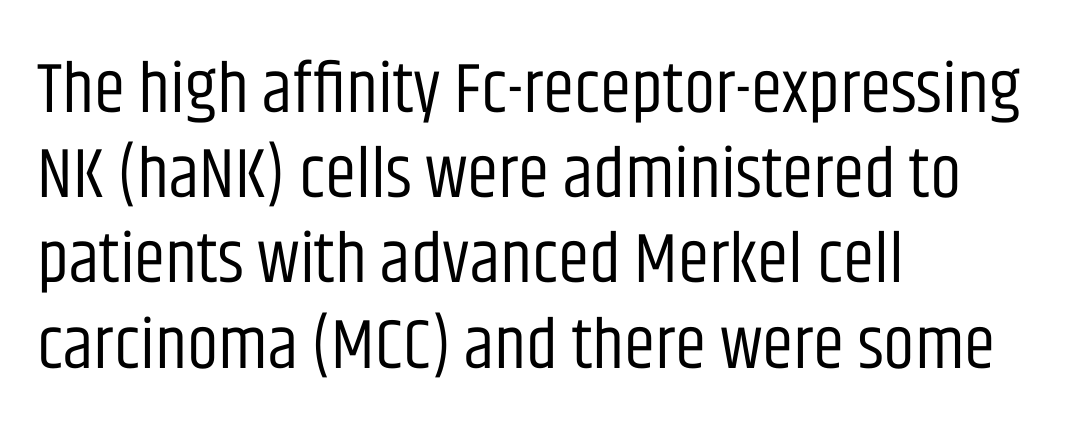
The image shows 71 px regular-weight, condensed sans-serif type, upright; set left-aligned, line spacing 1.2x, normal letter spacing, not underlined; low stroke contrast and a large x-height.
